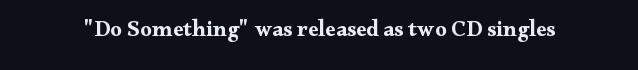
{"italic": "no", "bold": "yes", "underline": "no", "letter_spacing": "normal", "letter_spacing_em": 0.0, "glyph_px": 23}
